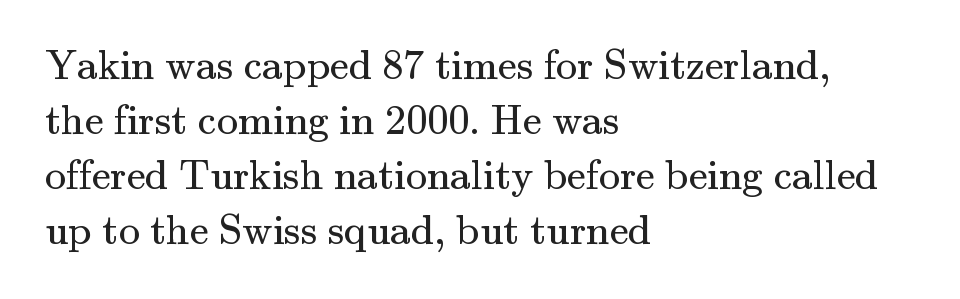
{"serif": "yes", "italic": "no", "bold": "no", "weight": "regular", "width": "normal", "stroke_contrast": "medium", "x_height": "small", "monospaced": "no", "underline": "no", "align": "left", "line_spacing": "normal", "line_spacing_ratio": 1.31, "letter_spacing": "normal", "letter_spacing_em": 0.0, "glyph_px": 42}
